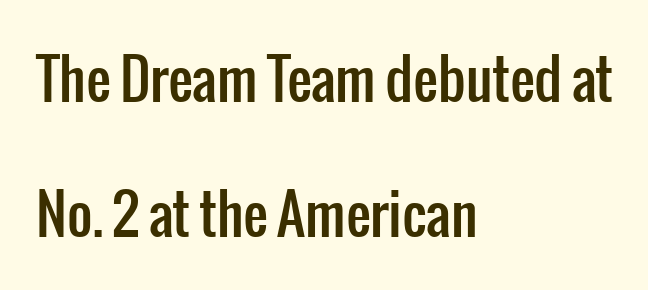
These lines are rendered in a variable-pitch font. The rendering anchors every line to the left-hand side. The glyphs in this specimen are sans serif. Just letters on the line, the space beneath them empty.
